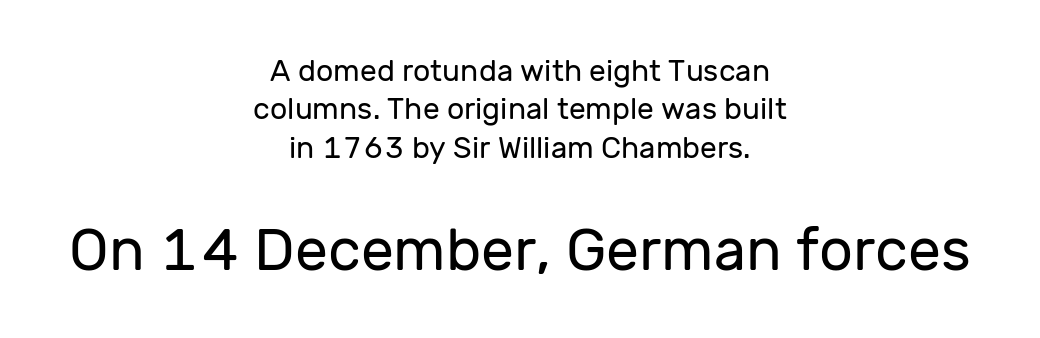
{"serif": "no", "italic": "no", "bold": "no", "weight": "regular", "width": "normal", "stroke_contrast": "low", "x_height": "medium", "monospaced": "no", "underline": "no", "align": "center", "line_spacing": "normal", "line_spacing_ratio": 1.28, "letter_spacing": "normal", "letter_spacing_em": 0.0, "larger_block": "second", "size_ratio": 1.97, "glyph_px": 59}
